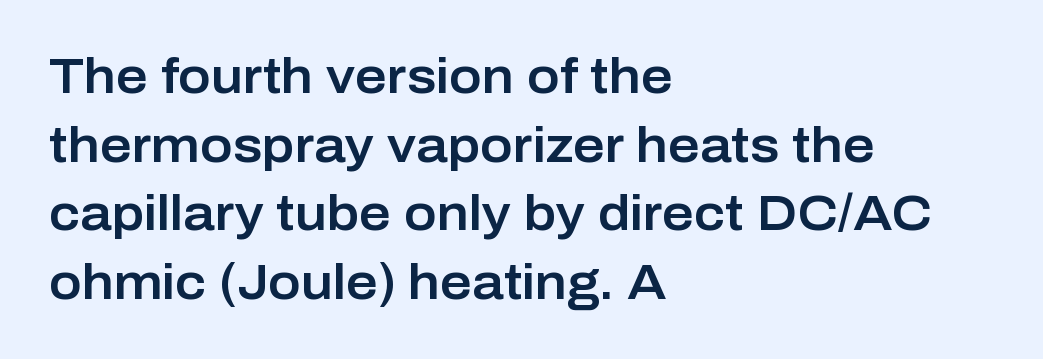
Q: Is the text italic (slanted)? A: No, it is upright.
Q: Is the typeface a serif or a sans-serif typeface? A: Sans-serif.
Q: Is the text underlined? A: No.
Q: How is the paragraph aligned? A: Left-aligned.
Q: Is the spacing between letters normal or unusually wide? A: Normal.
Q: Is the spacing between lines tight, normal or loose? A: Normal.
Q: Width (condensed, normal, or wide)? A: Normal.
Q: Stroke contrast? A: Low.
Q: x-height? A: Medium.
Q: Monospaced? A: No.
